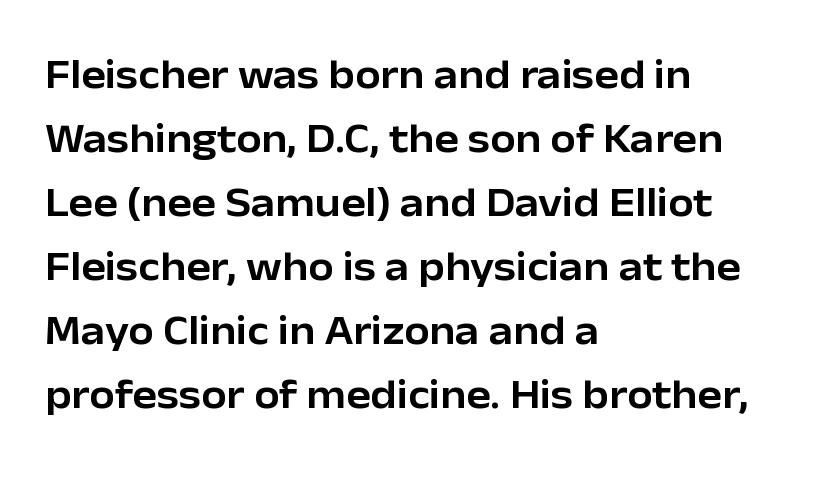
The image shows 41 px sans-serif type, upright; set left-aligned, normal line spacing (1.56x), normal letter spacing, not underlined; low stroke contrast and a medium x-height.
